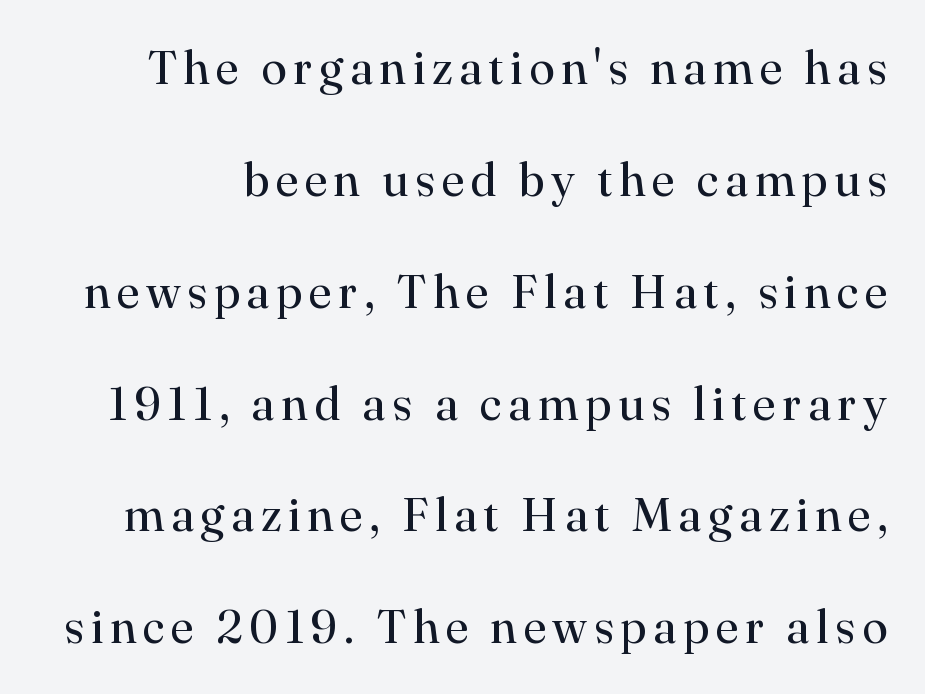
The image shows 47 px regular-weight serif type, upright; set loose line spacing (2.38x), not underlined; high stroke contrast and a small x-height.
